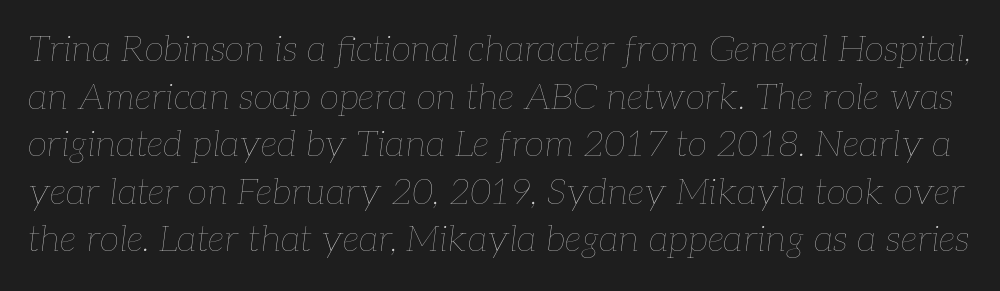
The image shows 36 px thin type, italic (leaning right); set normal line spacing (1.32x), normal letter spacing, not underlined; low stroke contrast and a medium x-height.
